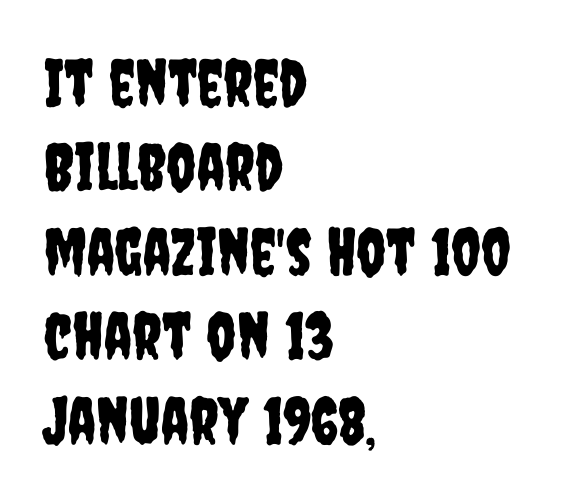
{"serif": "no", "italic": "no", "width": "condensed", "stroke_contrast": "low", "x_height": "large", "monospaced": "no", "underline": "no", "align": "left", "line_spacing": "normal", "line_spacing_ratio": 1.3, "letter_spacing": "normal", "letter_spacing_em": 0.0, "glyph_px": 65}
